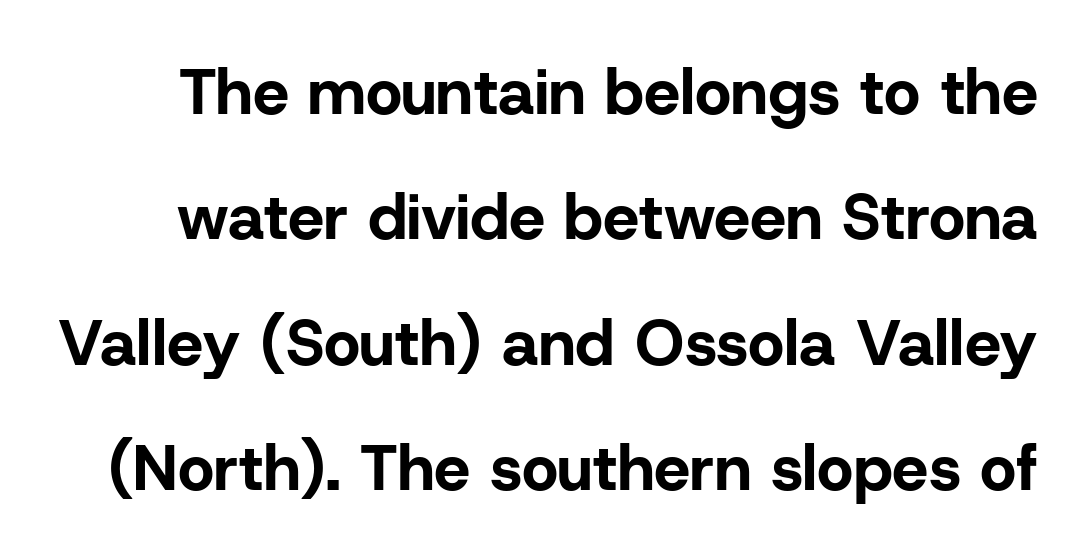
Q: Is the text bold? A: Yes.
Q: Is the text italic (slanted)? A: No, it is upright.
Q: Is the typeface a serif or a sans-serif typeface? A: Sans-serif.
Q: Is the text underlined? A: No.
Q: Is the spacing between letters normal or unusually wide? A: Normal.
Q: Is the spacing between lines tight, normal or loose? A: Loose.
Q: Width (condensed, normal, or wide)? A: Normal.
Q: Stroke contrast? A: Low.
Q: x-height? A: Medium.
Q: Monospaced? A: No.
